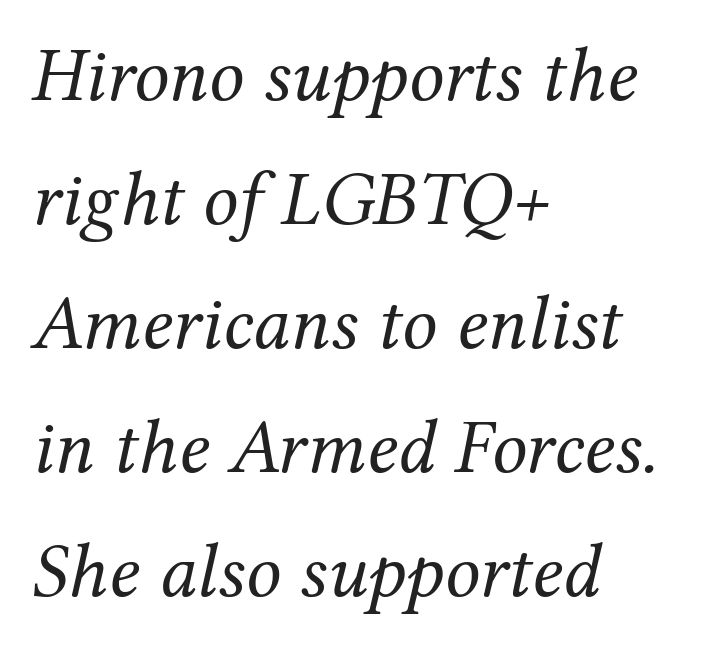
The image shows 78 px regular-weight serif type, italic (leaning right); set left-aligned, normal line spacing (1.59x), normal letter spacing, not underlined; medium stroke contrast and a medium x-height.
